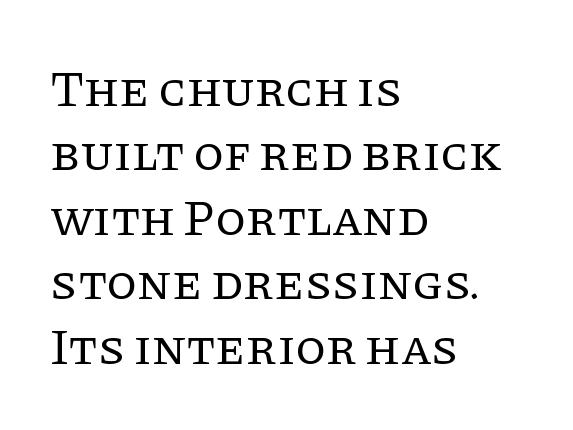
Clear beneath every line of the passage. Heft: none added — not bold. The horizontal fit of the characters is conventional and even. This sample is left-justified, so line endings fall wherever the words run out.
